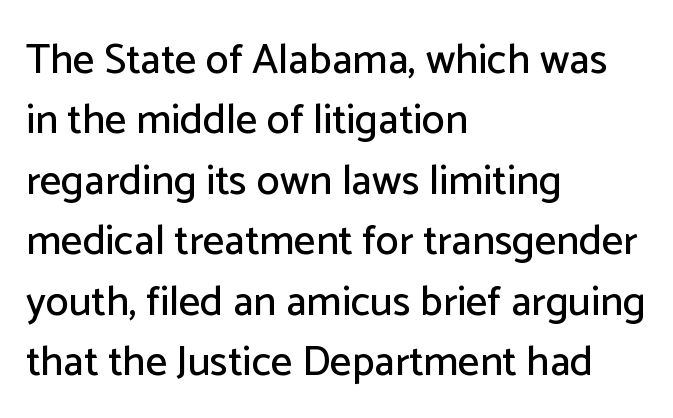
Q: Is the text italic (slanted)? A: No, it is upright.
Q: Is the typeface a serif or a sans-serif typeface? A: Sans-serif.
Q: Is the text underlined? A: No.
Q: How is the paragraph aligned? A: Left-aligned.
Q: Is the spacing between letters normal or unusually wide? A: Normal.
Q: Is the spacing between lines tight, normal or loose? A: Normal.
Q: Width (condensed, normal, or wide)? A: Normal.
Q: Stroke contrast? A: Low.
Q: x-height? A: Medium.
Q: Monospaced? A: No.
